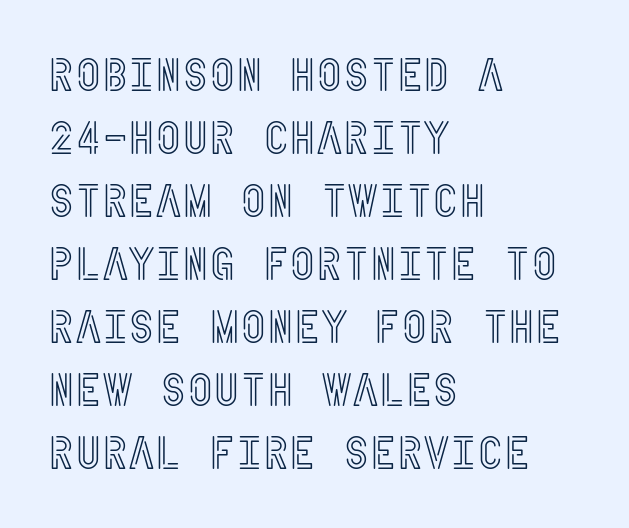
{"italic": "no", "width": "condensed", "x_height": "large", "underline": "no", "align": "left", "line_spacing": "normal", "line_spacing_ratio": 1.37, "letter_spacing": "normal", "letter_spacing_em": 0.0, "glyph_px": 46}
